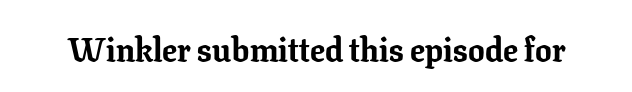
The image shows 33 px bold serif type, upright; set normal letter spacing, not underlined; low stroke contrast and a medium x-height.
